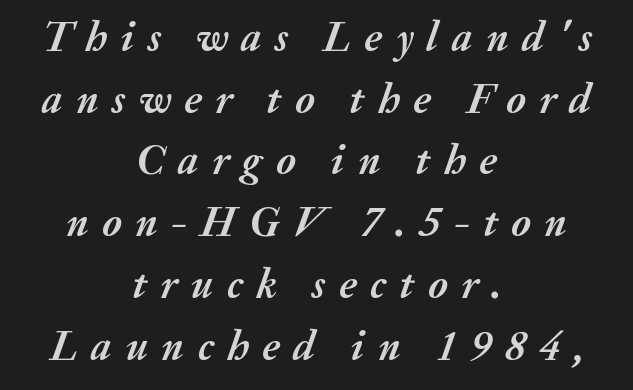
These lines carry a lot of weight — the face is fully bold. Looks like regular typesetting: each glyph gets only the width it needs. Nobody drew a line under any word here. Teacher's note: observe the equal gaps on both sides — that is centered alignment. In terms of letterspacing, this is a distinctly airy, spread setting.
